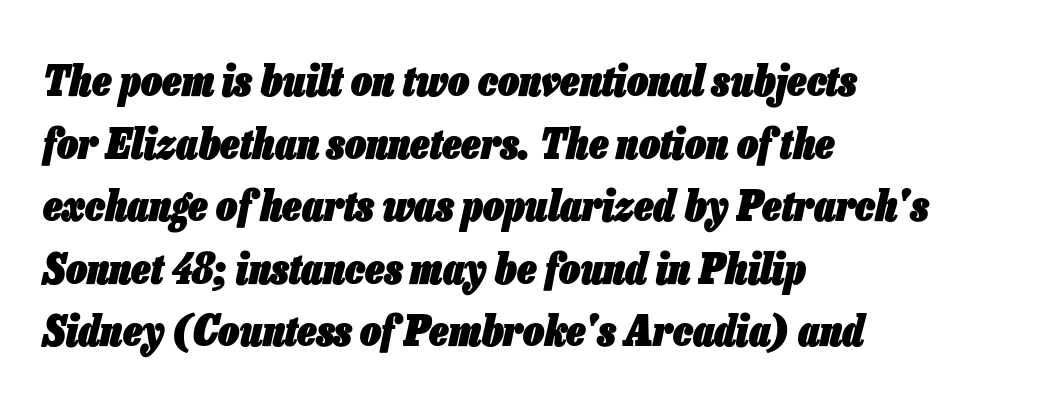
Q: Is the text bold? A: Yes.
Q: Is the text italic (slanted)? A: Yes, it leans right by about 13 degrees.
Q: Is the text underlined? A: No.
Q: How is the paragraph aligned? A: Left-aligned.
Q: Is the spacing between letters normal or unusually wide? A: Normal.
Q: Is the spacing between lines tight, normal or loose? A: Normal.
Q: Width (condensed, normal, or wide)? A: Condensed.
Q: Stroke contrast? A: Low.
Q: x-height? A: Medium.
Q: Monospaced? A: No.
